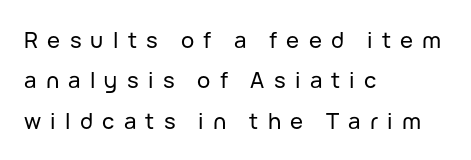
The image shows 22 px text type, upright; set left-aligned, line spacing 1.84x, unusually wide letter spacing (+0.42 em), not underlined.
